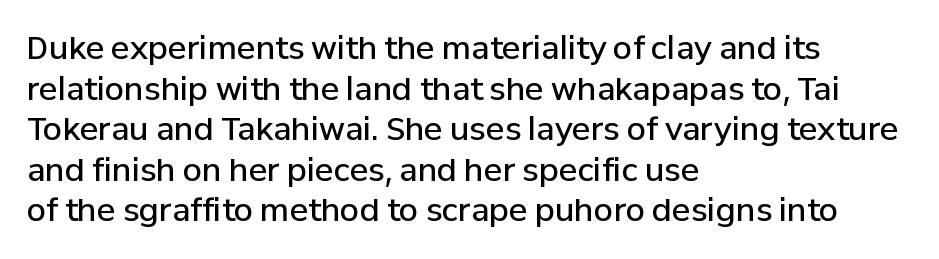
Q: Is the text bold? A: Semi-bold.
Q: Is the text italic (slanted)? A: No, it is upright.
Q: Is the typeface a serif or a sans-serif typeface? A: Sans-serif.
Q: Is the text underlined? A: No.
Q: How is the paragraph aligned? A: Left-aligned.
Q: Is the spacing between letters normal or unusually wide? A: Normal.
Q: Is the spacing between lines tight, normal or loose? A: Normal.
Q: Width (condensed, normal, or wide)? A: Normal.
Q: Stroke contrast? A: Low.
Q: x-height? A: Medium.
Q: Monospaced? A: No.
